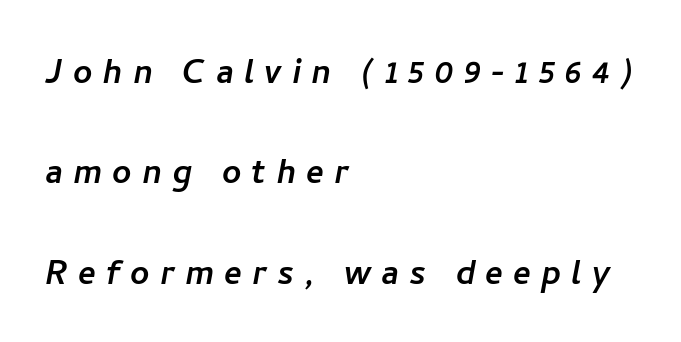
This block would shrink considerably if given ordinary leading; it's expanded now. Serifs: no, the terminals of the letterforms are clean. Bare-footed words on every line. The letters advance in unequal steps, a hallmark of proportional type.
